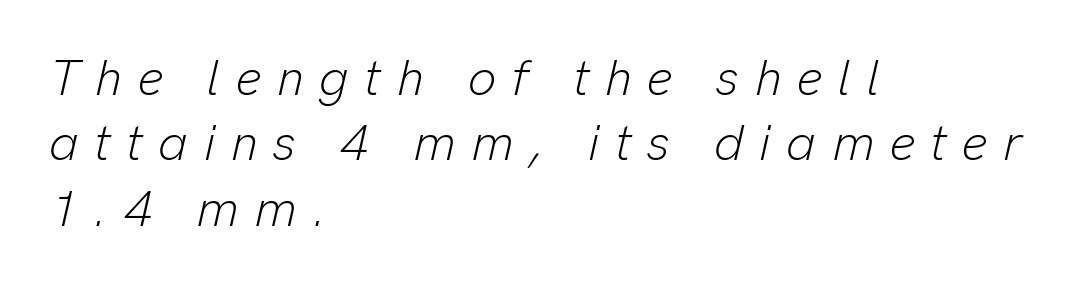
Notice how the passage keeps a crisp vertical edge on the left only. Style check: oblique. Looks like regular typesetting: each glyph gets only the width it needs. Display-style spreading of the glyphs; the letterfit is very open. Glance below the letters and you will spot only blank space. Is the stroke heavy? The answer is a plain regular-or-lighter.
